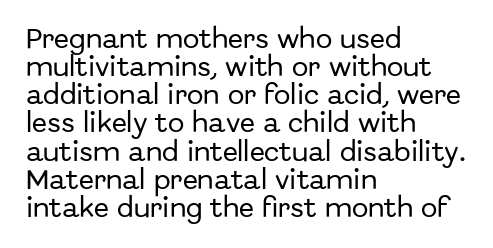
The image shows 22 px text type, upright; set left-aligned, normal line spacing (1.28x), normal letter spacing, not underlined.
